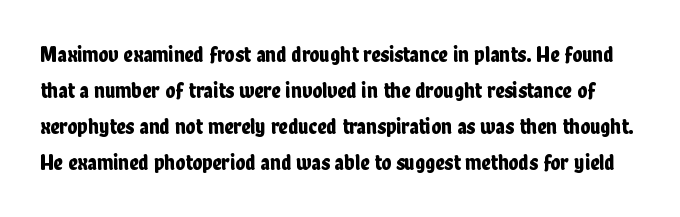
{"italic": "no", "underline": "no", "line_spacing": "normal", "line_spacing_ratio": 1.57, "letter_spacing": "normal", "letter_spacing_em": 0.0, "glyph_px": 23}
